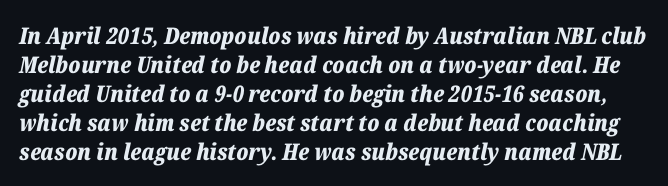
The image shows 23 px bold type, italic (leaning right); set normal line spacing (1.26x), normal letter spacing, not underlined.
